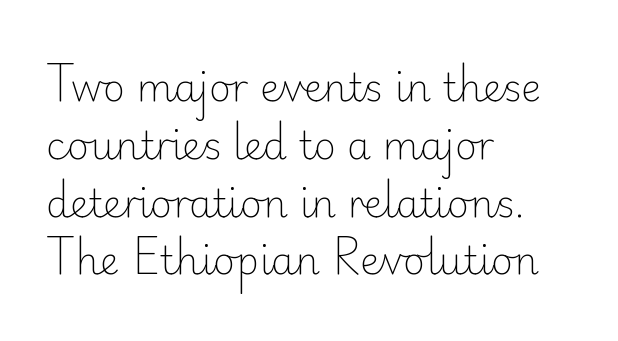
{"serif": "no", "italic": "no", "bold": "no", "weight": "light", "width": "normal", "stroke_contrast": "low", "x_height": "small", "monospaced": "no", "underline": "no", "align": "left", "line_spacing": "normal", "line_spacing_ratio": 1.52, "letter_spacing": "normal", "letter_spacing_em": 0.0, "glyph_px": 38}
